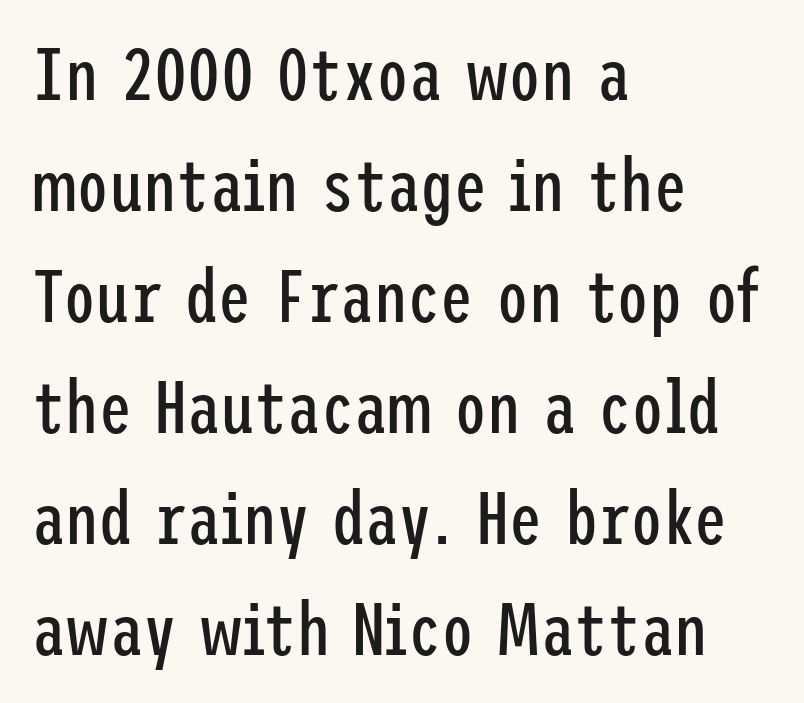
{"serif": "no", "italic": "no", "bold": "no", "weight": "regular", "width": "condensed", "stroke_contrast": "low", "x_height": "medium", "underline": "no", "align": "left", "line_spacing": "normal", "line_spacing_ratio": 1.5, "letter_spacing": "normal", "letter_spacing_em": 0.0, "glyph_px": 74}
